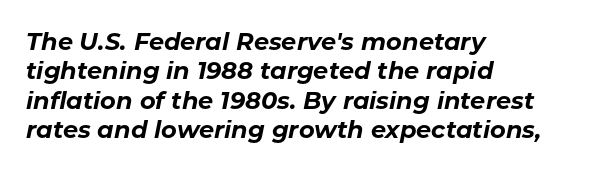
Caption: bold face, heavy strokes. It's the slanting kind of type. A clean baseline with only descenders dipping below it. The lines in this sample share a left origin and differ only in where they stop. Default kerning and tracking; the words read as compact shapes.
